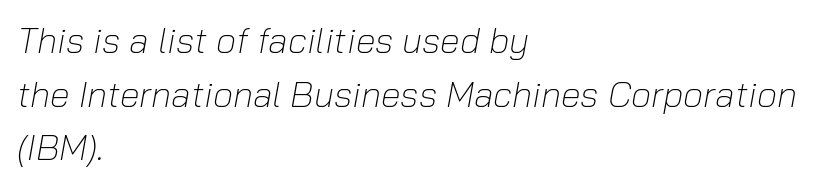
Q: Is the text bold? A: No.
Q: Is the text italic (slanted)? A: Yes, it leans right by about 10 degrees.
Q: Is the text underlined? A: No.
Q: How is the paragraph aligned? A: Left-aligned.
Q: Is the spacing between letters normal or unusually wide? A: Normal.
Q: Is the spacing between lines tight, normal or loose? A: Normal.
Q: Width (condensed, normal, or wide)? A: Normal.
Q: Stroke contrast? A: Low.
Q: x-height? A: Medium.
Q: Monospaced? A: No.
